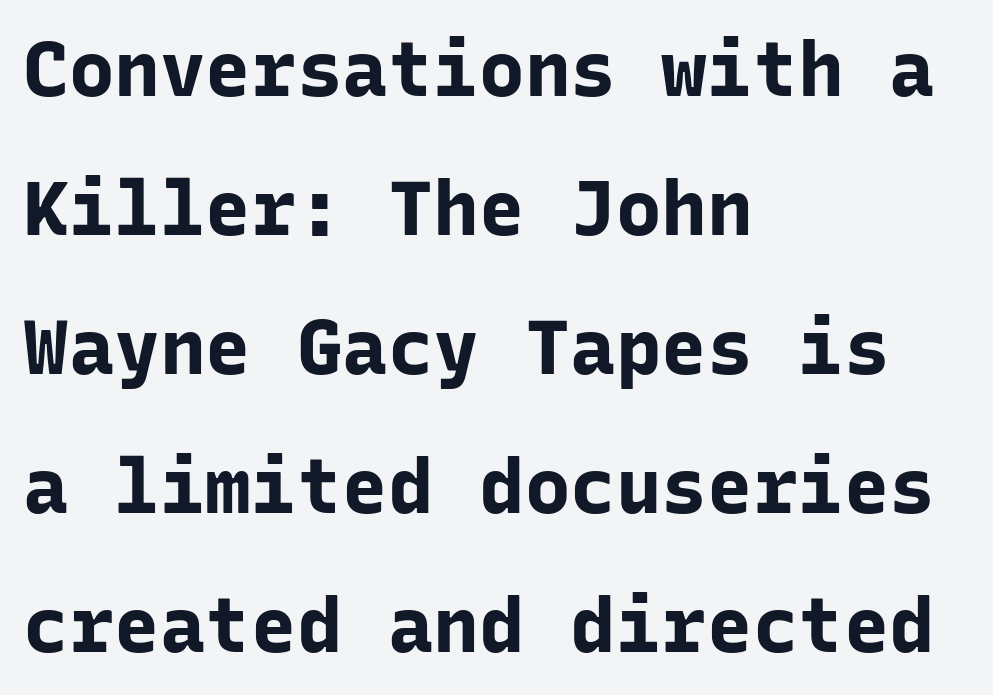
Q: Is the text bold? A: Yes.
Q: Is the text italic (slanted)? A: No, it is upright.
Q: Is the typeface a serif or a sans-serif typeface? A: Sans-serif.
Q: Is the text underlined? A: No.
Q: How is the paragraph aligned? A: Left-aligned.
Q: Is the spacing between letters normal or unusually wide? A: Normal.
Q: Width (condensed, normal, or wide)? A: Normal.
Q: Stroke contrast? A: Low.
Q: x-height? A: Medium.
Q: Monospaced? A: Yes.
